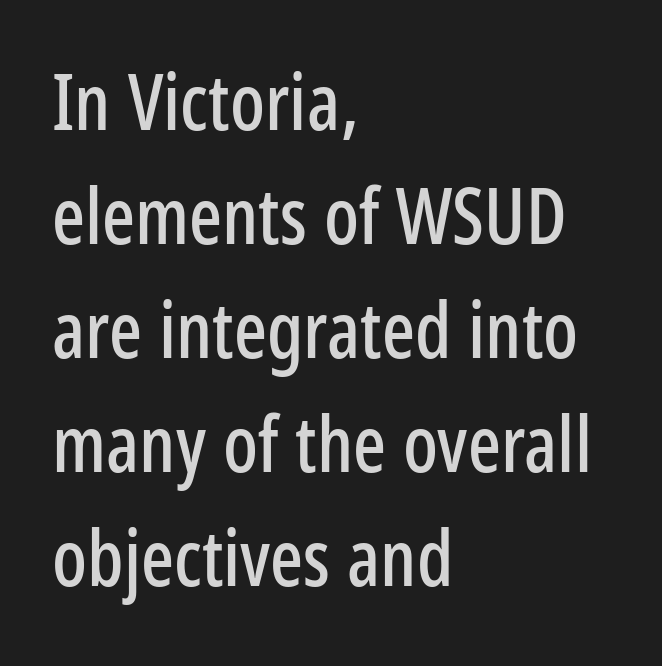
Q: Is the text italic (slanted)? A: No, it is upright.
Q: Is the typeface a serif or a sans-serif typeface? A: Sans-serif.
Q: Is the text underlined? A: No.
Q: How is the paragraph aligned? A: Left-aligned.
Q: Is the spacing between letters normal or unusually wide? A: Normal.
Q: Is the spacing between lines tight, normal or loose? A: Normal.
Q: Width (condensed, normal, or wide)? A: Condensed.
Q: Stroke contrast? A: Low.
Q: x-height? A: Medium.
Q: Monospaced? A: No.
